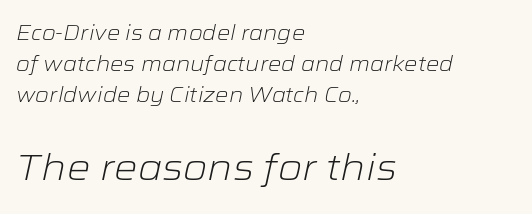
The image shows 37 px light, wide type, italic (leaning right); set left-aligned, normal line spacing (1.47x), normal letter spacing, not underlined; the second (bottom) block is 1.76x larger; low stroke contrast and a medium x-height.
